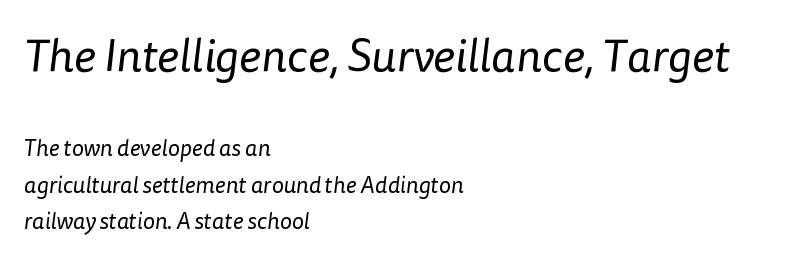
{"serif": "no", "bold": "no", "weight": "regular", "width": "normal", "stroke_contrast": "low", "x_height": "medium", "monospaced": "no", "underline": "no", "align": "left", "line_spacing": "normal", "line_spacing_ratio": 1.58, "letter_spacing": "normal", "letter_spacing_em": 0.0, "larger_block": "first", "size_ratio": 2.0, "glyph_px": 46}
